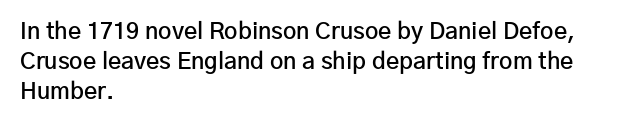
Q: Is the text bold? A: Semi-bold.
Q: Is the text italic (slanted)? A: No, it is upright.
Q: Is the text underlined? A: No.
Q: How is the paragraph aligned? A: Left-aligned.
Q: Is the spacing between letters normal or unusually wide? A: Normal.
Q: Is the spacing between lines tight, normal or loose? A: Normal.
